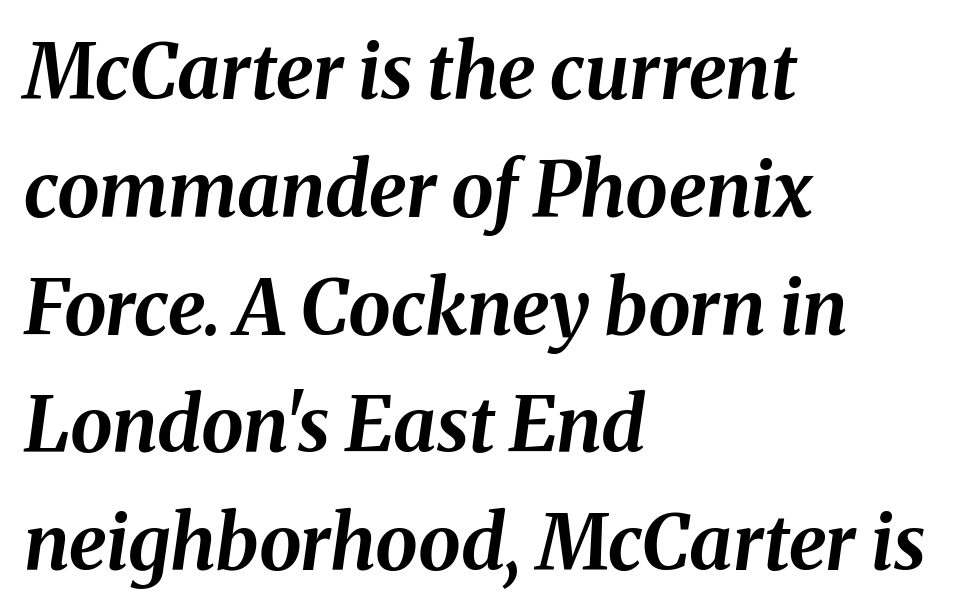
{"italic": "yes", "lean": "right", "slant_degrees": 8, "bold": "yes", "weight": "bold", "width": "normal", "stroke_contrast": "medium", "x_height": "medium", "monospaced": "no", "underline": "no", "align": "left", "line_spacing": "normal", "line_spacing_ratio": 1.55, "letter_spacing": "normal", "letter_spacing_em": 0.0, "glyph_px": 76}
